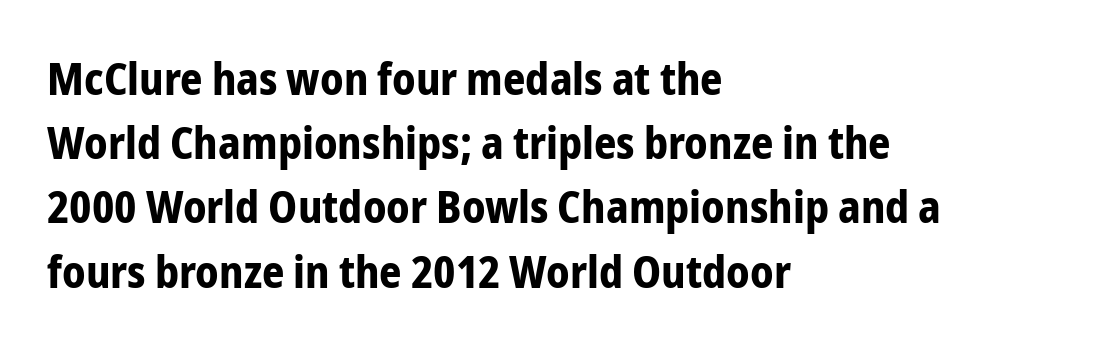
Q: Is the text bold? A: Yes.
Q: Is the text italic (slanted)? A: No, it is upright.
Q: Is the typeface a serif or a sans-serif typeface? A: Sans-serif.
Q: Is the text underlined? A: No.
Q: How is the paragraph aligned? A: Left-aligned.
Q: Is the spacing between letters normal or unusually wide? A: Normal.
Q: Is the spacing between lines tight, normal or loose? A: Normal.
Q: Width (condensed, normal, or wide)? A: Condensed.
Q: Stroke contrast? A: Low.
Q: x-height? A: Medium.
Q: Monospaced? A: No.
